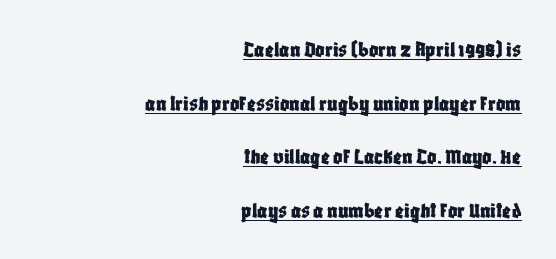
Q: Is the text italic (slanted)? A: No, it is upright.
Q: Is the text underlined? A: Yes.
Q: How is the paragraph aligned? A: Right-aligned.
Q: Is the spacing between letters normal or unusually wide? A: Normal.
Q: Is the spacing between lines tight, normal or loose? A: Loose.
